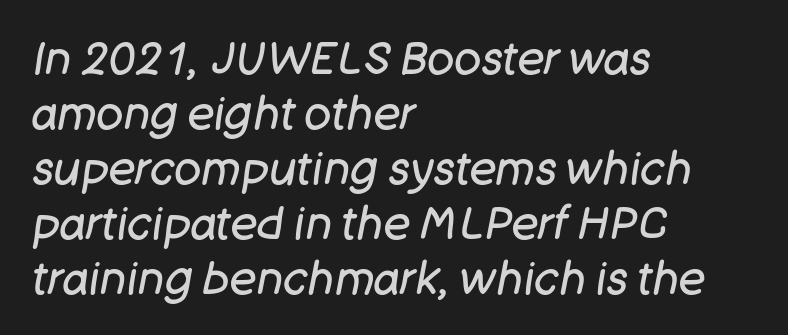
The image shows 45 px regular-weight type, italic (leaning right); set left-aligned, line spacing 1.22x, normal letter spacing, not underlined; low stroke contrast and a large x-height.
